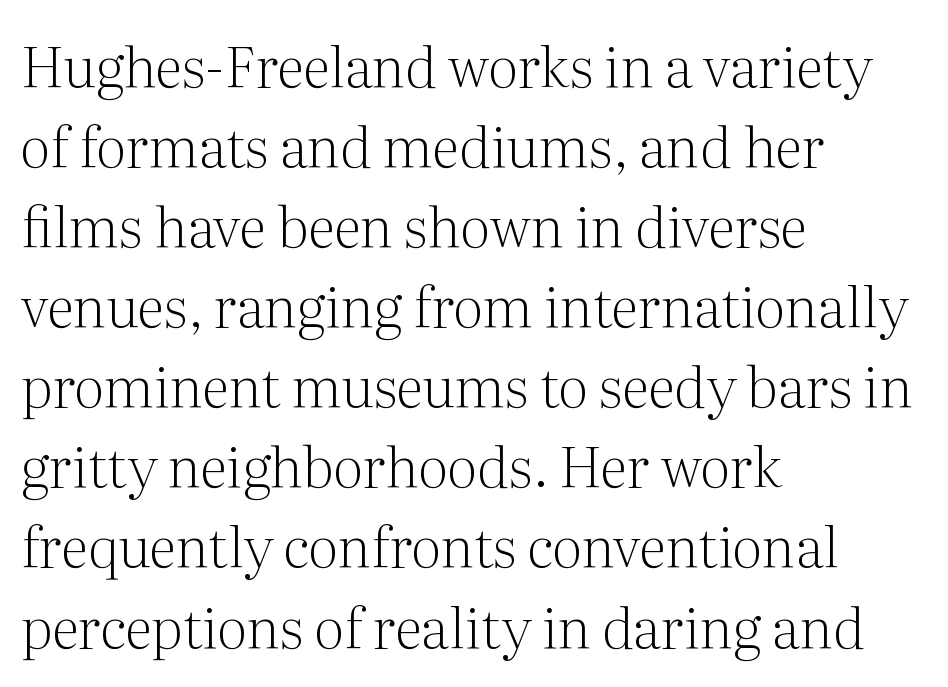
The rendering uses natural spacing where letterforms have individual widths. Weight: in the light-to-regular range. Every row of glyphs begins at an identical x-position on the left. Horizontal bands of white between lines are of average thickness. A typesetter would label this face a serif. Anything drawn beneath the words? Only blank space.
